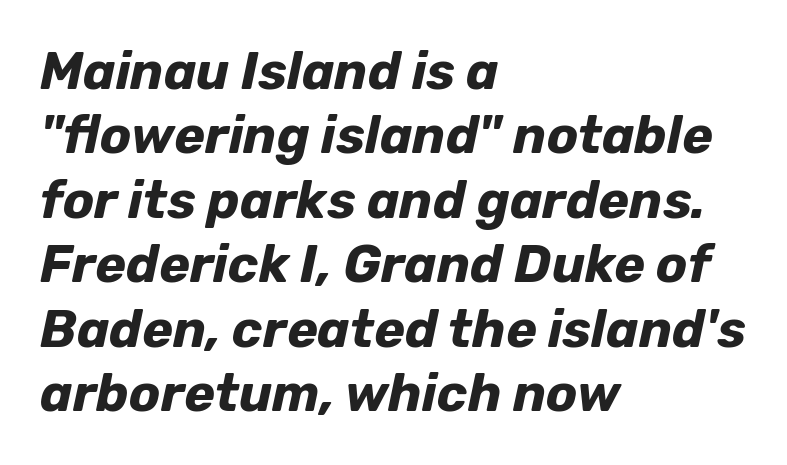
The image shows 52 px bold type, italic (leaning right); set left-aligned, line spacing 1.24x, normal letter spacing, not underlined; low stroke contrast and a medium x-height.
